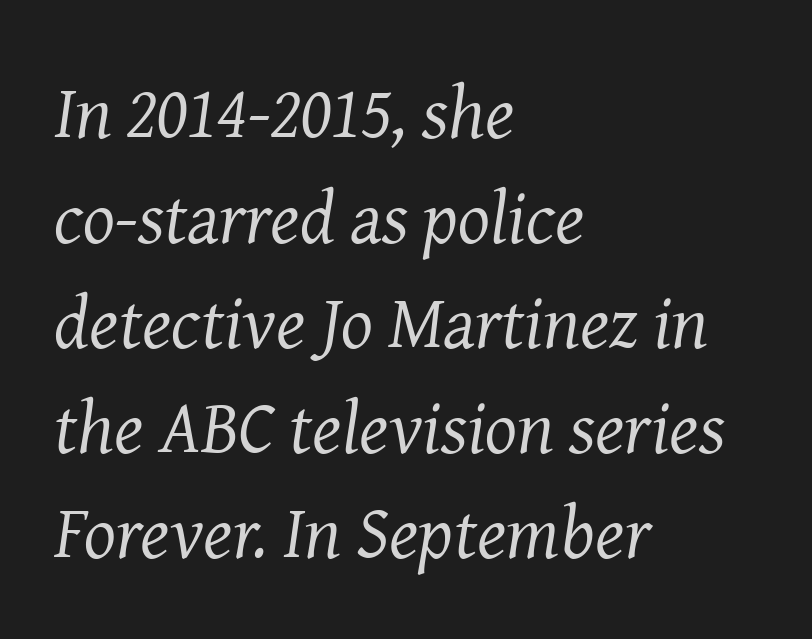
Each letter keeps its own natural width here, so spacing adapts to shape. Regarding leading, the lines here are spaced in the standard way. The characters display serif detailing at their extremities. Type without underlining. Each line starts at the same left margin while the right side varies. Compared with typical body copy, the letter spacing here is the same.
